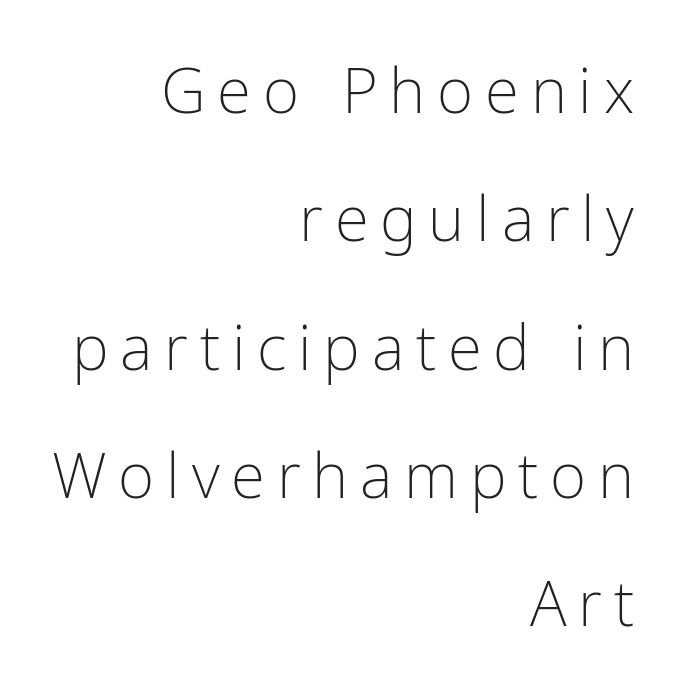
Q: Is the text bold? A: No.
Q: Is the text italic (slanted)? A: No, it is upright.
Q: Is the typeface a serif or a sans-serif typeface? A: Sans-serif.
Q: Is the text underlined? A: No.
Q: How is the paragraph aligned? A: Right-aligned.
Q: Is the spacing between lines tight, normal or loose? A: Loose.
Q: Width (condensed, normal, or wide)? A: Condensed.
Q: Stroke contrast? A: Low.
Q: x-height? A: Medium.
Q: Monospaced? A: No.
